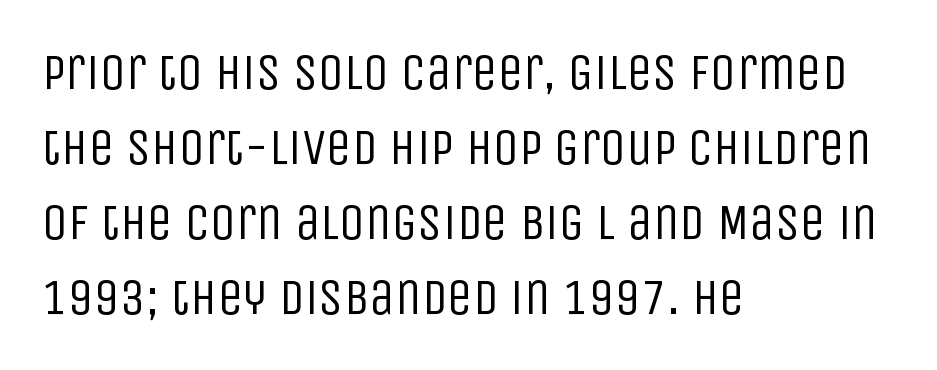
The image shows 51 px regular-weight, condensed sans-serif type, upright; set left-aligned, normal line spacing (1.47x), normal letter spacing, not underlined; low stroke contrast and a large x-height.
